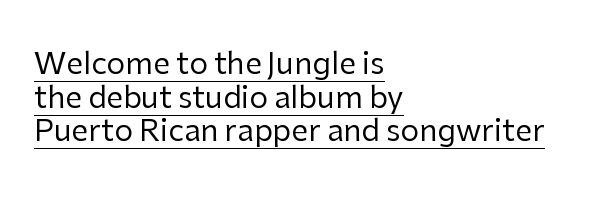
The axis of the letterforms is exactly vertical. The designer went with a sans here, leaving each stem footless. These glyphs show unthickened strokes, regular width or finer. Honestly, the rows look squashed on top of each other. One-word summary of the alignment: left.
